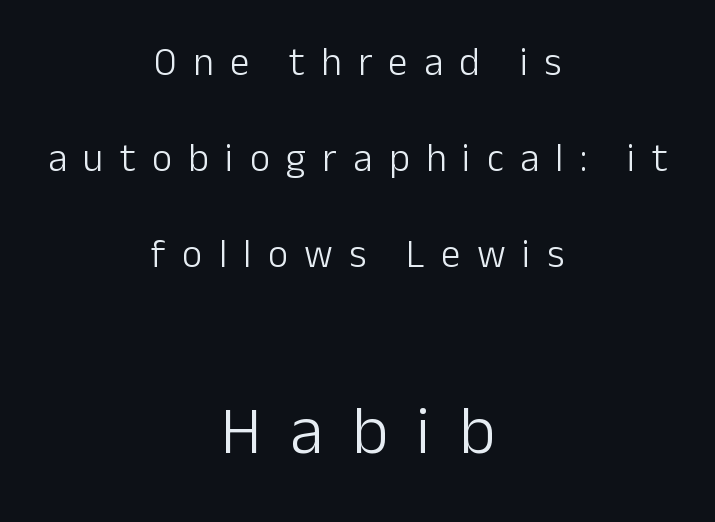
Q: Is the text bold? A: No.
Q: Is the text italic (slanted)? A: No, it is upright.
Q: Is the typeface a serif or a sans-serif typeface? A: Sans-serif.
Q: Is the text underlined? A: No.
Q: How is the paragraph aligned? A: Centered.
Q: Is the spacing between letters normal or unusually wide? A: Unusually wide.
Q: Is the spacing between lines tight, normal or loose? A: Loose.
Q: Which block of text is set in a larger size, the first (top) or the second (bottom)? A: The second (bottom) one.
Q: Width (condensed, normal, or wide)? A: Normal.
Q: Stroke contrast? A: Low.
Q: x-height? A: Medium.
Q: Monospaced? A: No.
